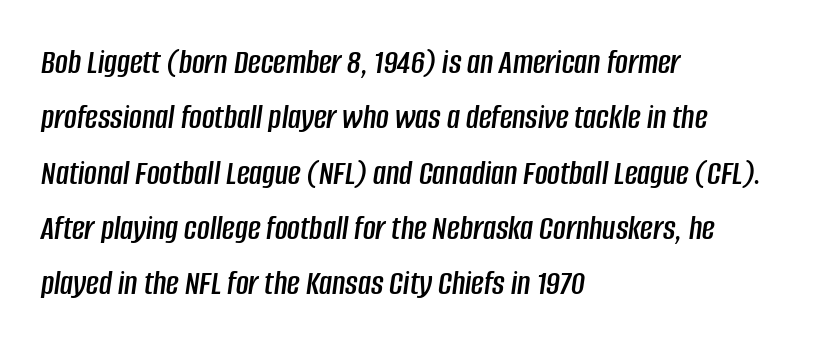
The image shows 35 px condensed type, italic (leaning right); set left-aligned, normal line spacing (1.58x), normal letter spacing, not underlined; low stroke contrast and a large x-height.
